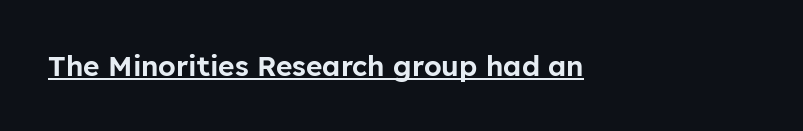
The image shows 28 px sans-serif type, upright; set normal letter spacing, underlined; low stroke contrast and a medium x-height.
